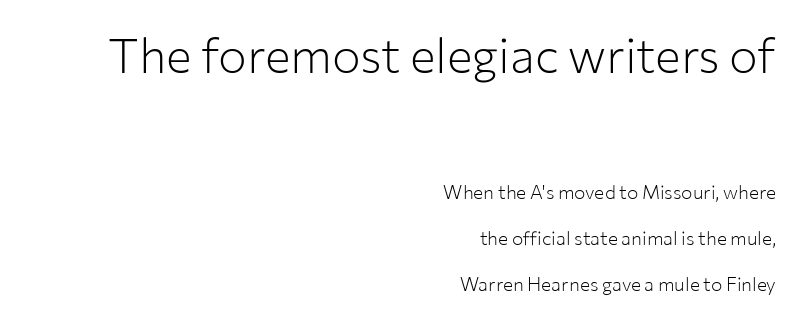
{"serif": "no", "italic": "no", "bold": "no", "weight": "light", "width": "normal", "stroke_contrast": "low", "x_height": "medium", "monospaced": "no", "underline": "no", "align": "right", "line_spacing": "loose", "line_spacing_ratio": 2.42, "letter_spacing": "normal", "letter_spacing_em": 0.0, "larger_block": "first", "size_ratio": 2.53, "glyph_px": 48}
